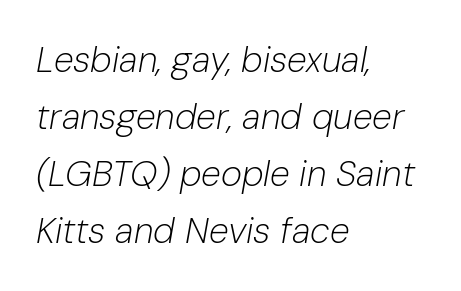
{"italic": "yes", "lean": "right", "slant_degrees": 10, "bold": "no", "weight": "light", "width": "normal", "stroke_contrast": "low", "x_height": "medium", "monospaced": "no", "underline": "no", "align": "left", "line_spacing": "normal", "line_spacing_ratio": 1.58, "letter_spacing": "normal", "letter_spacing_em": 0.0, "glyph_px": 36}
